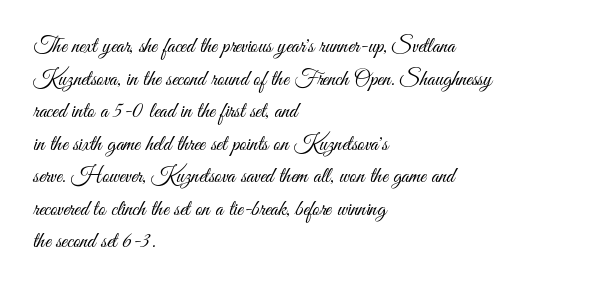
Rows of type keep a routine distance in the vertical direction. The space beneath each line is pristine and unruled. Which margin do the lines hug? The left one — the right edge is uneven. The letterforms sit shoulder to shoulder at normal distance.
